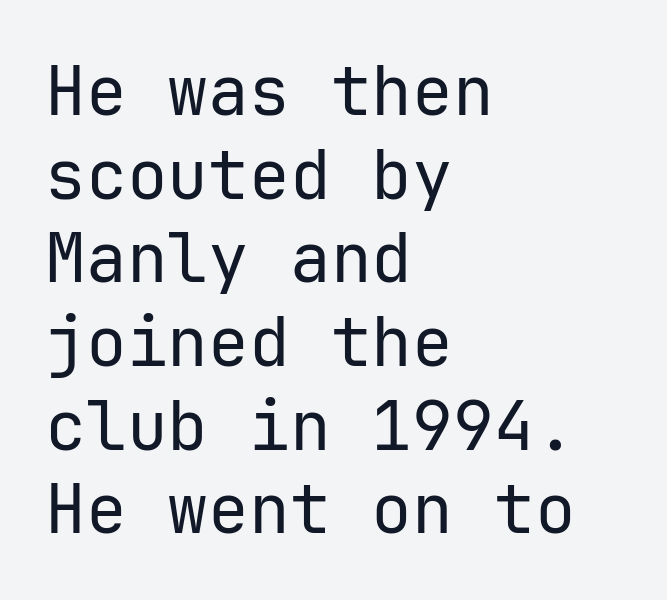
How are the letters spaced? Ordinarily, with no added tracking. Left-aligned paragraph, ragged on the right. You could count columns in this text — the font is strictly monospaced. Each stroke keeps to a modest, everyday thickness or less.
